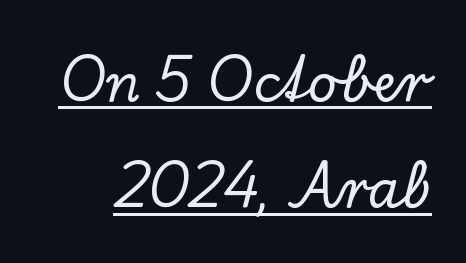
This sample uses a serif face. You could not count columns in this text — the font is proportionally spaced. Students, observe the line beneath the letters — that is underlining.
